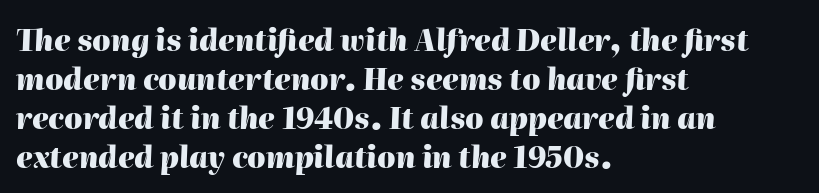
Characters are canted at an angle relative to the baseline's perpendicular. The lines are quadded left. These words are printed bold, with thick strokes throughout. How are the letters spaced? Ordinarily, with no added tracking. Note the varied advance widths — an 'i' is clearly narrower than an 'm'.
